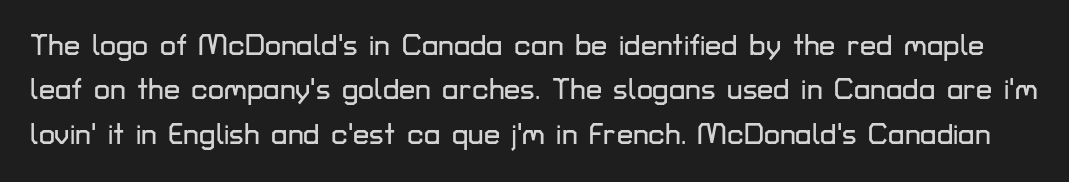
Q: Is the text italic (slanted)? A: No, it is upright.
Q: Is the typeface a serif or a sans-serif typeface? A: Sans-serif.
Q: Is the text underlined? A: No.
Q: Is the spacing between letters normal or unusually wide? A: Normal.
Q: Is the spacing between lines tight, normal or loose? A: Normal.
Q: Width (condensed, normal, or wide)? A: Normal.
Q: Stroke contrast? A: Low.
Q: x-height? A: Medium.
Q: Monospaced? A: No.
